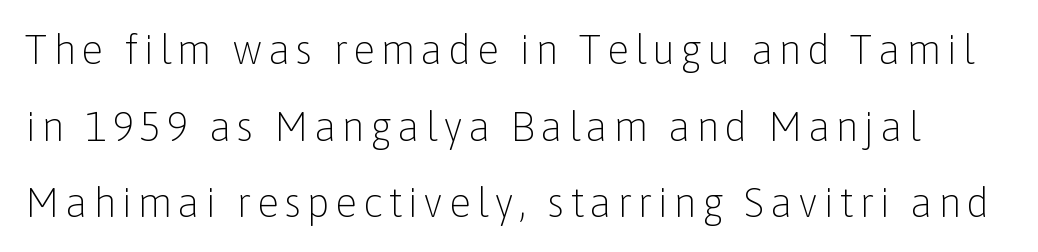
The image shows 41 px light sans-serif type, upright; set line spacing 1.87x, not underlined; low stroke contrast and a medium x-height.
